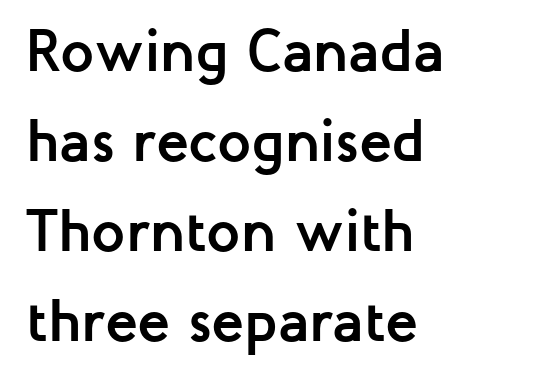
Q: Is the text bold? A: Yes.
Q: Is the text italic (slanted)? A: No, it is upright.
Q: Is the typeface a serif or a sans-serif typeface? A: Sans-serif.
Q: Is the text underlined? A: No.
Q: How is the paragraph aligned? A: Left-aligned.
Q: Is the spacing between letters normal or unusually wide? A: Normal.
Q: Is the spacing between lines tight, normal or loose? A: Normal.
Q: Width (condensed, normal, or wide)? A: Normal.
Q: Stroke contrast? A: Low.
Q: x-height? A: Medium.
Q: Monospaced? A: No.
